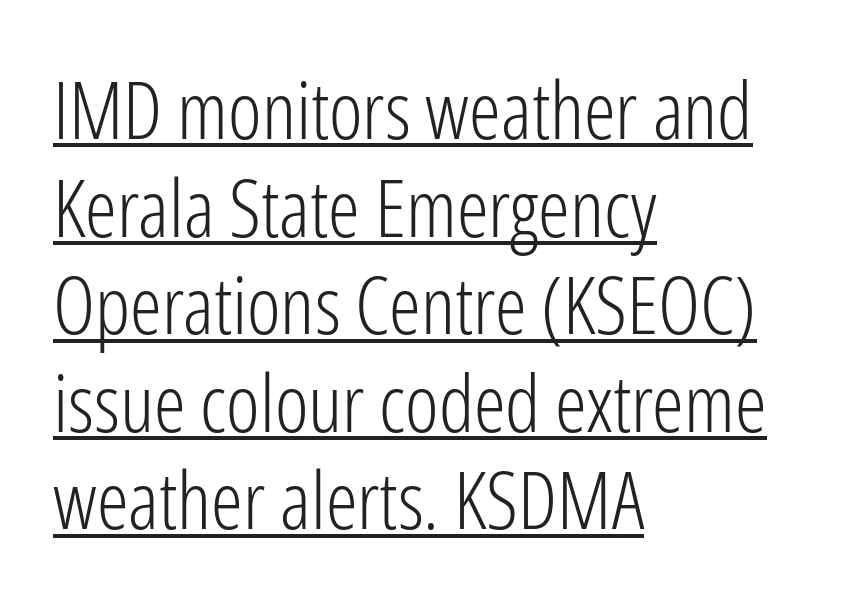
Varying glyph widths throughout — classic text-font behaviour. These characters rest on top of a visible drawn line. Each line starts at the same left margin while the right side varies. Rendered with straight, roman letterforms. This rendering leaves character spacing at its baseline value.
